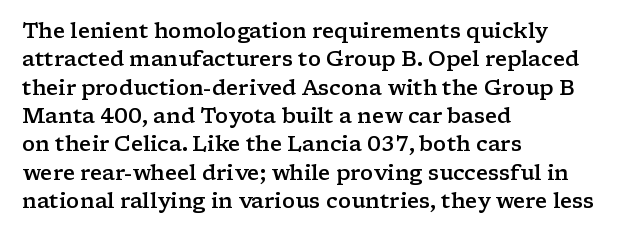
The image shows 21 px text type, upright; set left-aligned, normal line spacing (1.35x), normal letter spacing, not underlined.
